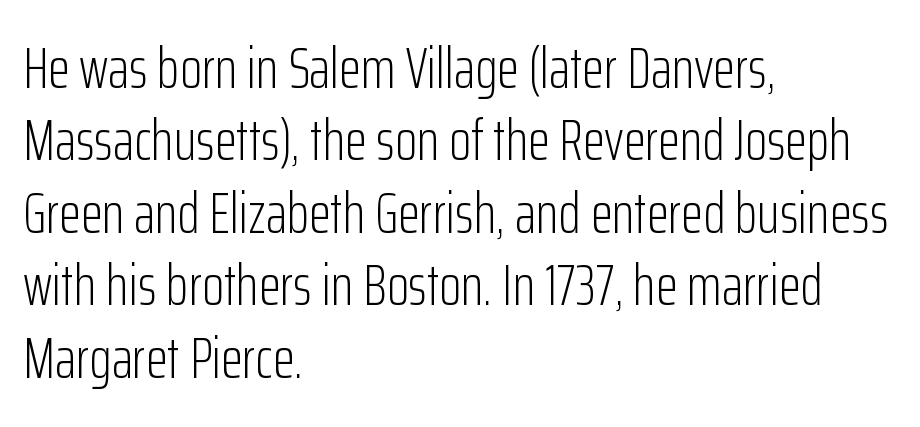
The image shows 57 px light, condensed sans-serif type, upright; set left-aligned, normal line spacing (1.27x), normal letter spacing, not underlined; low stroke contrast and a medium x-height.
